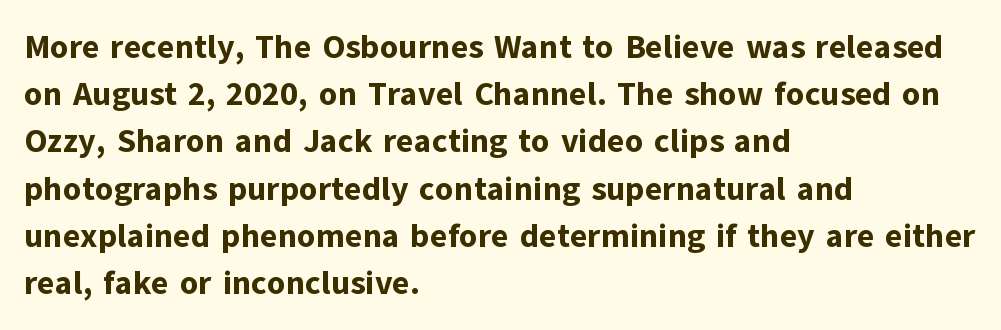
The image shows 33 px bold sans-serif type, upright; set left-aligned, normal line spacing (1.43x), normal letter spacing, not underlined; low stroke contrast and a medium x-height.
